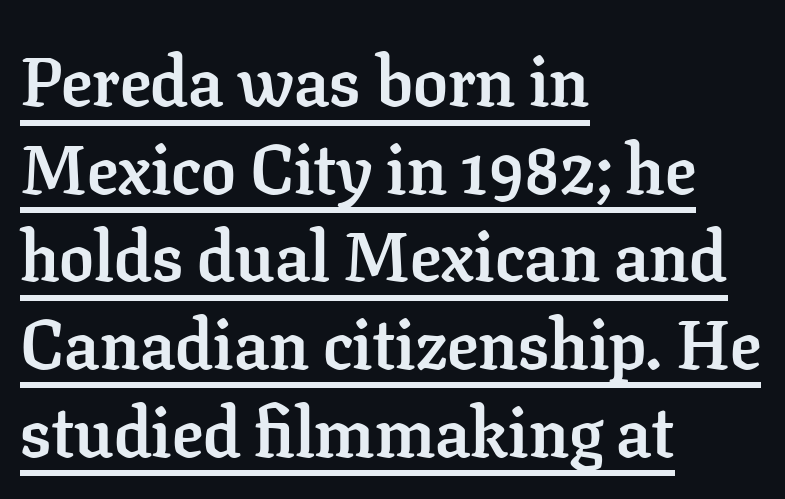
The image shows 69 px semibold serif type, upright; set left-aligned, normal line spacing (1.27x), normal letter spacing, underlined; low stroke contrast and a medium x-height.
